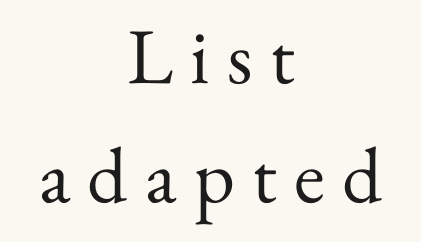
The image shows 79 px regular-weight serif type, upright; set centered, normal line spacing (1.51x), unusually wide letter spacing (+0.22 em), not underlined; medium stroke contrast and a small x-height.
